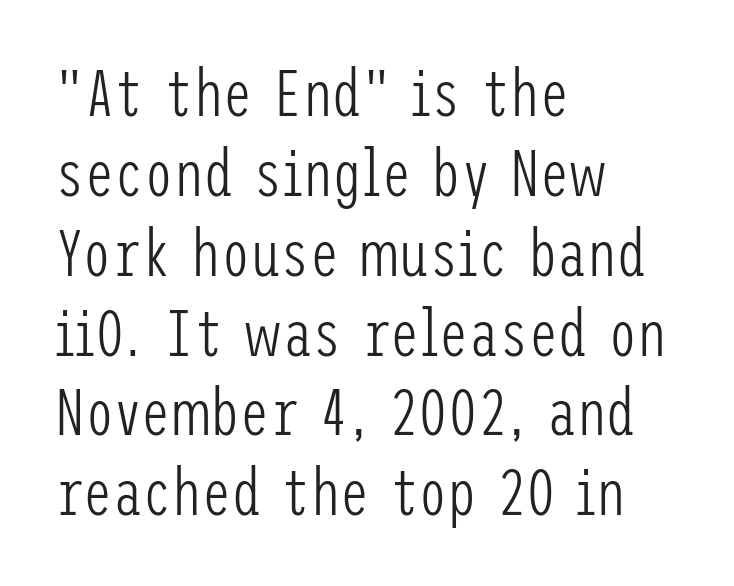
{"serif": "no", "italic": "no", "bold": "no", "weight": "light", "width": "condensed", "stroke_contrast": "low", "x_height": "medium", "underline": "no", "align": "left", "line_spacing_ratio": 1.21, "letter_spacing": "normal", "letter_spacing_em": 0.0, "glyph_px": 66}
